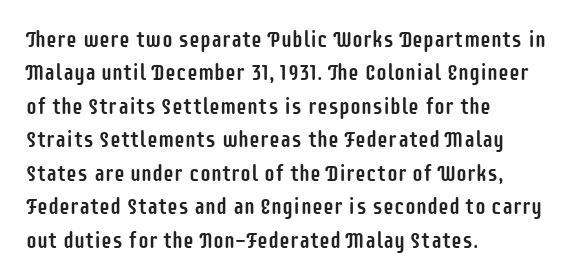
{"italic": "no", "underline": "no", "align": "left", "line_spacing": "normal", "line_spacing_ratio": 1.52, "letter_spacing": "normal", "letter_spacing_em": 0.0, "glyph_px": 22}
